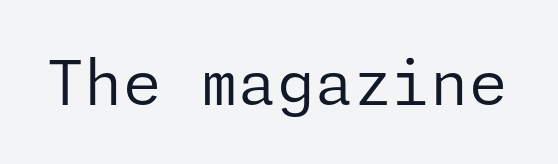
Tall strokes in this sample are plumb rather than angled. Words appear dense and cohesive because spacing is normal. Nobody drew a line under any word here. The strokes carry an ordinary text weight at most.
